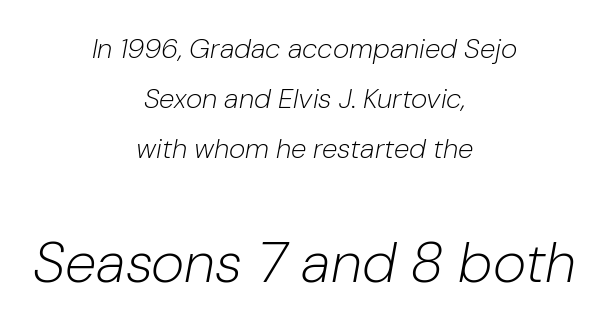
Q: Is the text bold? A: No.
Q: Is the text italic (slanted)? A: Yes, it leans right by about 10 degrees.
Q: Is the text underlined? A: No.
Q: How is the paragraph aligned? A: Centered.
Q: Is the spacing between letters normal or unusually wide? A: Normal.
Q: Which block of text is set in a larger size, the first (top) or the second (bottom)? A: The second (bottom) one.
Q: Width (condensed, normal, or wide)? A: Normal.
Q: Stroke contrast? A: Low.
Q: x-height? A: Medium.
Q: Monospaced? A: No.
